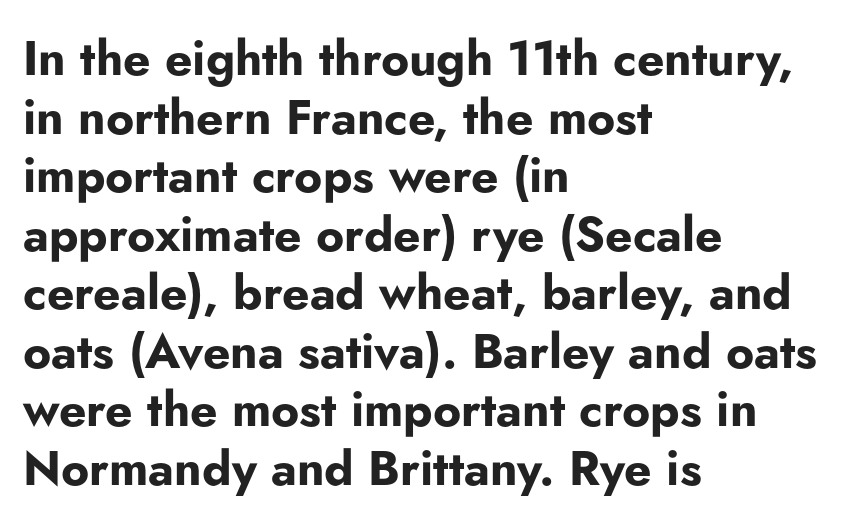
{"serif": "no", "italic": "no", "bold": "yes", "weight": "bold", "width": "normal", "stroke_contrast": "low", "x_height": "small", "monospaced": "no", "underline": "no", "align": "left", "line_spacing_ratio": 1.22, "letter_spacing": "normal", "letter_spacing_em": 0.0, "glyph_px": 48}
